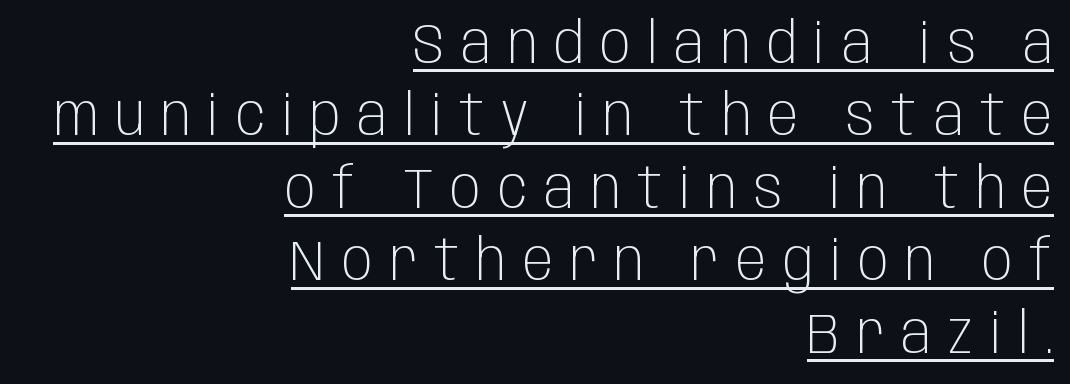
Vertical spacing — default. Quick note: underline on. This is not heavy type; no bold has been used. The text was rendered using a sans face with plain stroke endings. These lines are rendered in a variable-pitch font. The paragraph has a hard right edge and a soft left edge.
